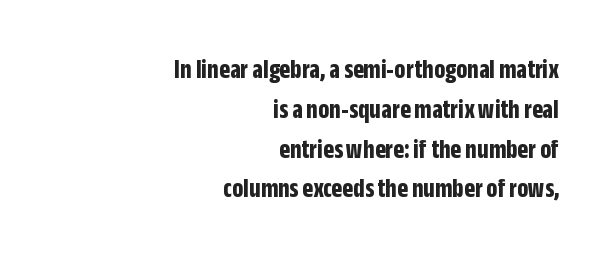
{"serif": "no", "italic": "no", "bold": "yes", "weight": "bold", "width": "condensed", "stroke_contrast": "low", "x_height": "large", "monospaced": "no", "underline": "no", "align": "right", "line_spacing": "normal", "line_spacing_ratio": 1.42, "letter_spacing": "normal", "letter_spacing_em": 0.0, "glyph_px": 28}
